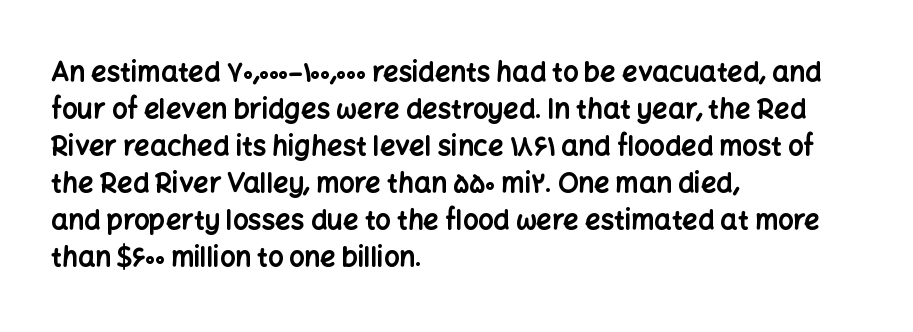
The image shows 27 px bold type, upright; set left-aligned, normal line spacing (1.37x), normal letter spacing, not underlined.
